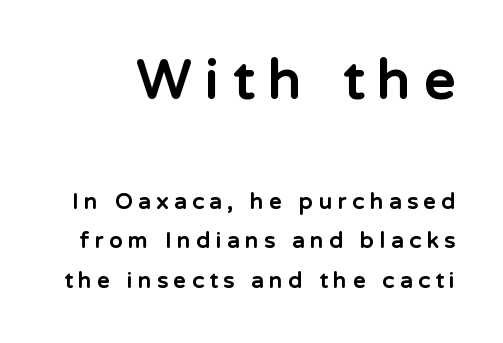
The font family rendered here belongs to the sans-serif group. You'd pick this weight for a headline — it's a proper bold. Here the designer chose a conventional face with non-uniform glyph widths. Compare the two chunks: the upper has the greater cap height.
